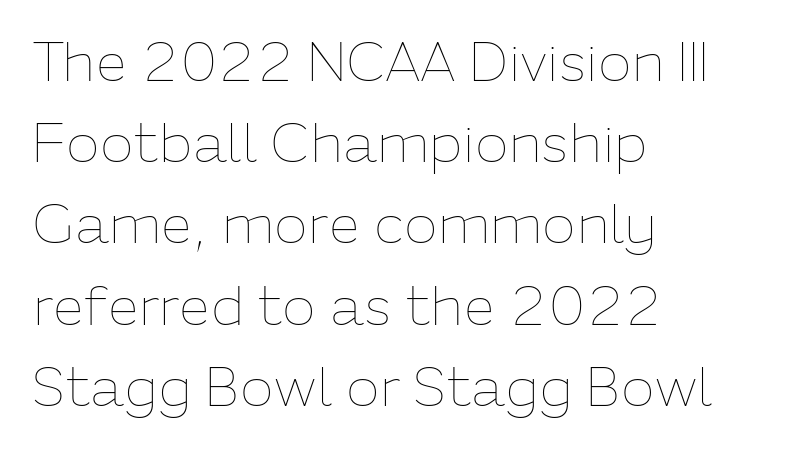
{"italic": "no", "bold": "no", "weight": "thin", "width": "normal", "stroke_contrast": "low", "x_height": "medium", "monospaced": "no", "underline": "no", "align": "left", "line_spacing": "normal", "line_spacing_ratio": 1.45, "letter_spacing": "normal", "letter_spacing_em": 0.0, "glyph_px": 56}
